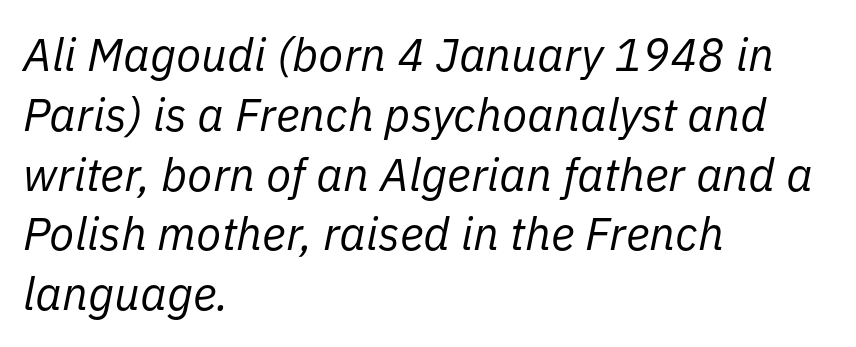
The image shows 46 px regular-weight type, italic (leaning right); set left-aligned, normal line spacing (1.3x), normal letter spacing, not underlined; low stroke contrast and a medium x-height.
